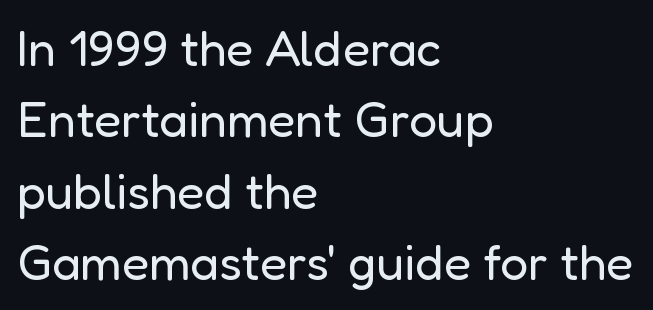
The image shows 50 px regular-weight sans-serif type, upright; set left-aligned, normal line spacing (1.43x), normal letter spacing, not underlined; low stroke contrast and a medium x-height.
